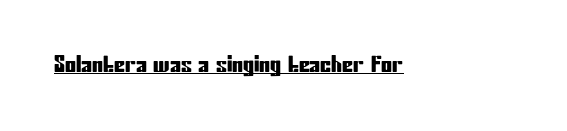
Q: Is the text italic (slanted)? A: No, it is upright.
Q: Is the text underlined? A: Yes.
Q: Is the spacing between letters normal or unusually wide? A: Normal.
